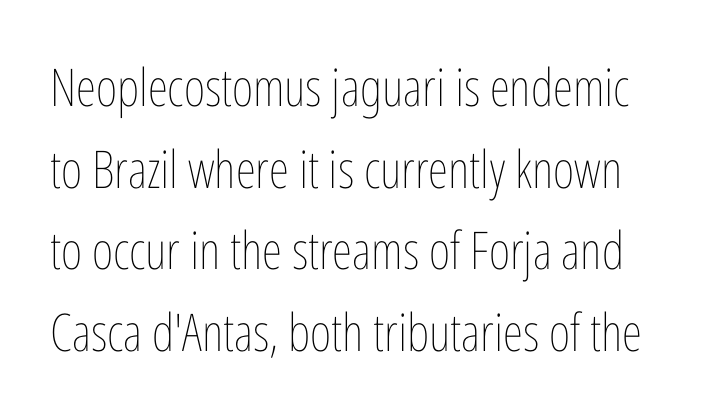
The image shows 52 px thin, condensed type, upright; set normal line spacing (1.57x), normal letter spacing, not underlined; low stroke contrast and a medium x-height.
